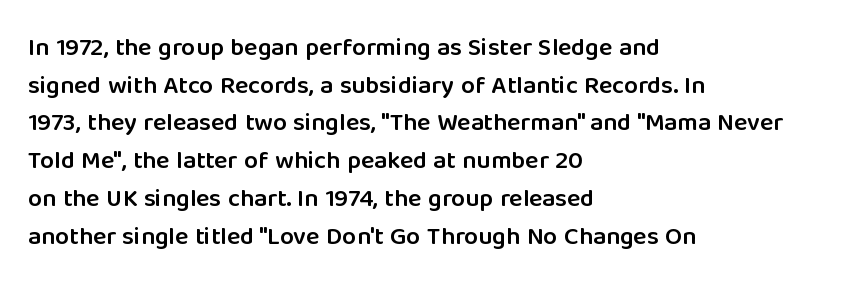
{"italic": "no", "bold": "semi", "underline": "no", "align": "left", "line_spacing": "normal", "line_spacing_ratio": 1.51, "letter_spacing": "normal", "letter_spacing_em": 0.0, "glyph_px": 25}
